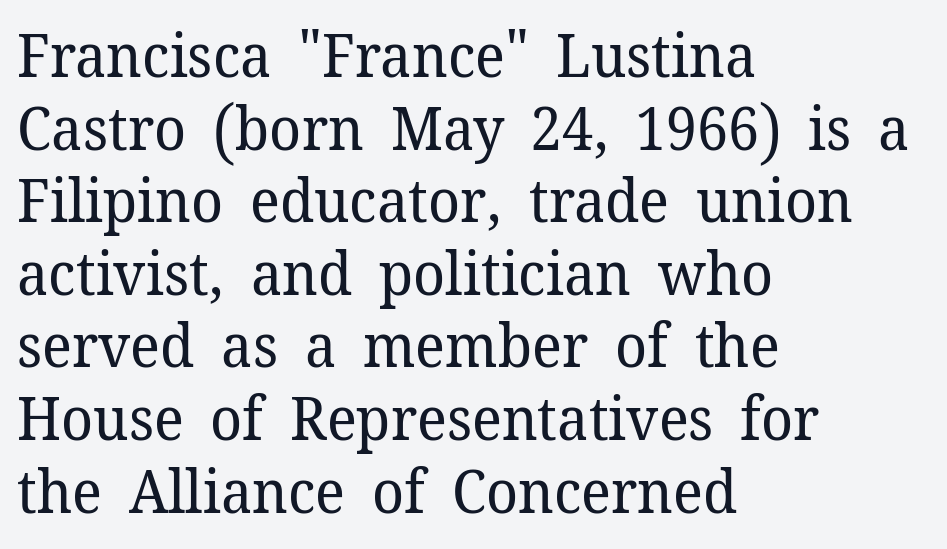
You could not count columns in this text — the font is proportionally spaced. Default kerning and tracking; the words read as compact shapes. The weight tops out at a normal text grade. The characters display serif detailing at their extremities. The font's upright variant was chosen for this text.
